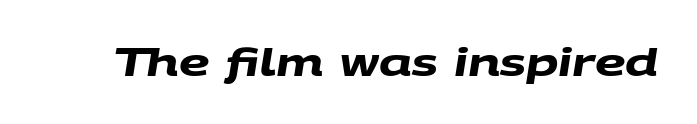
{"serif": "no", "bold": "yes", "weight": "heavy", "width": "wide", "stroke_contrast": "medium", "x_height": "large", "monospaced": "no", "underline": "no", "letter_spacing": "normal", "letter_spacing_em": 0.0, "glyph_px": 38}
